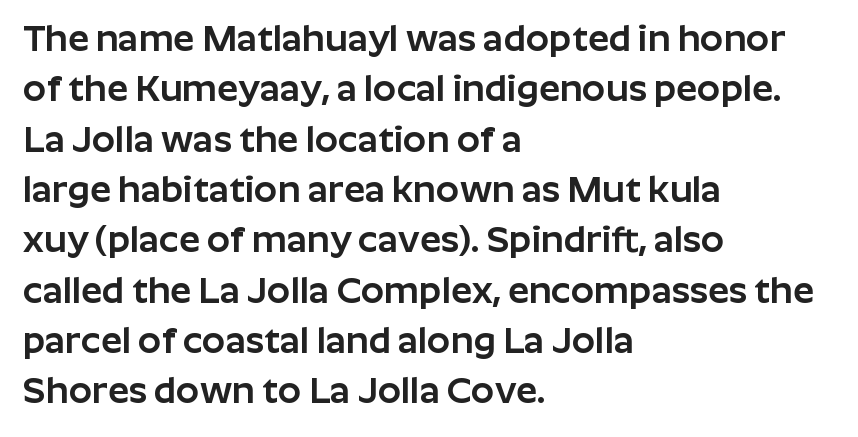
{"serif": "no", "italic": "no", "width": "normal", "stroke_contrast": "low", "x_height": "medium", "monospaced": "no", "underline": "no", "align": "left", "line_spacing": "normal", "line_spacing_ratio": 1.36, "letter_spacing": "normal", "letter_spacing_em": 0.0, "glyph_px": 37}
